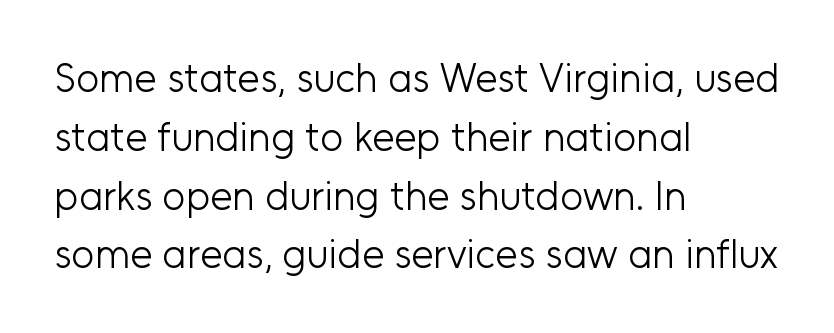
This is the regular roman posture of the typeface. Layout note: lines flush left. Look at the tracking — it's just the regular setting, nothing added. Spacing verdict: proportional, widths tailored to each character.
